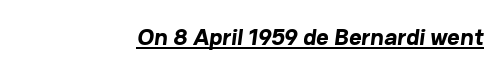
Q: Is the text bold? A: Yes.
Q: Is the text underlined? A: Yes.
Q: How is the paragraph aligned? A: Right-aligned.
Q: Is the spacing between letters normal or unusually wide? A: Normal.
